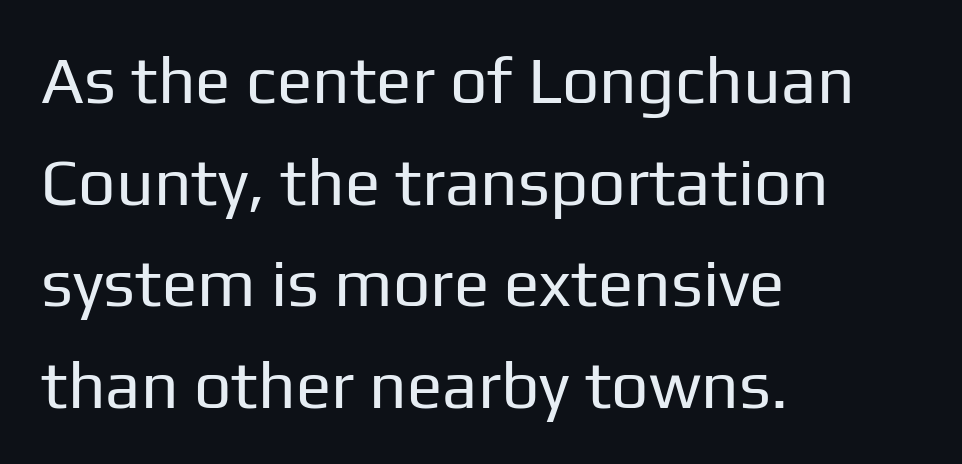
{"serif": "no", "italic": "no", "bold": "no", "weight": "regular", "width": "normal", "stroke_contrast": "low", "x_height": "medium", "monospaced": "no", "underline": "no", "align": "left", "line_spacing": "normal", "line_spacing_ratio": 1.54, "letter_spacing": "normal", "letter_spacing_em": 0.0, "glyph_px": 66}
